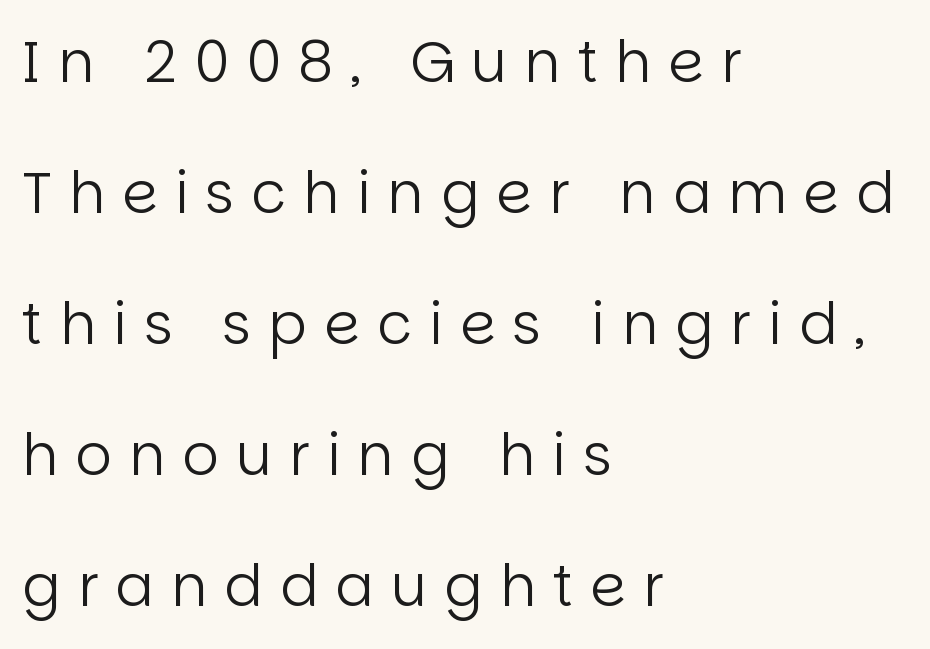
{"serif": "no", "italic": "no", "bold": "no", "weight": "regular", "width": "normal", "stroke_contrast": "low", "x_height": "large", "monospaced": "no", "underline": "no", "align": "left", "line_spacing": "loose", "line_spacing_ratio": 2.3, "letter_spacing": "wide", "letter_spacing_em": 0.3, "glyph_px": 57}
